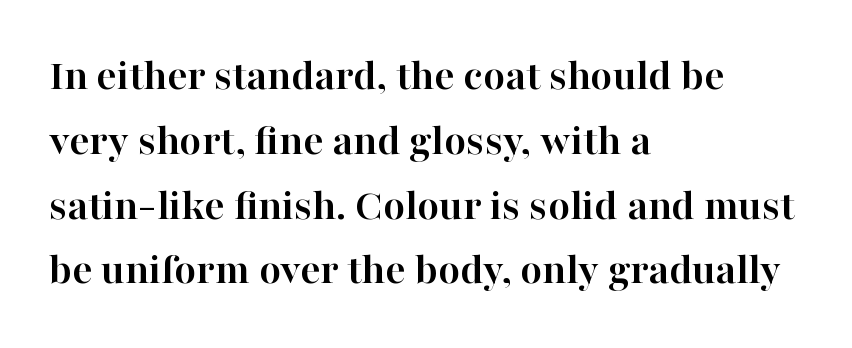
Is this a fixed-width face? No — the glyphs have proportional, varying widths. The typesetter chose a ragged-right arrangement here. The type sits square on the baseline with zero lean. Descenders are the only things crossing below the line.
